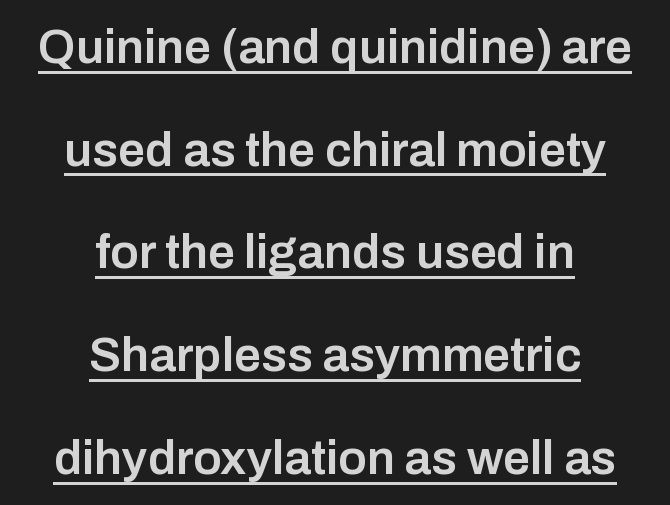
{"serif": "no", "italic": "no", "bold": "semi", "weight": "semibold", "width": "normal", "stroke_contrast": "low", "x_height": "medium", "monospaced": "no", "underline": "yes", "align": "center", "line_spacing": "loose", "line_spacing_ratio": 2.14, "letter_spacing": "normal", "letter_spacing_em": 0.0, "glyph_px": 48}
